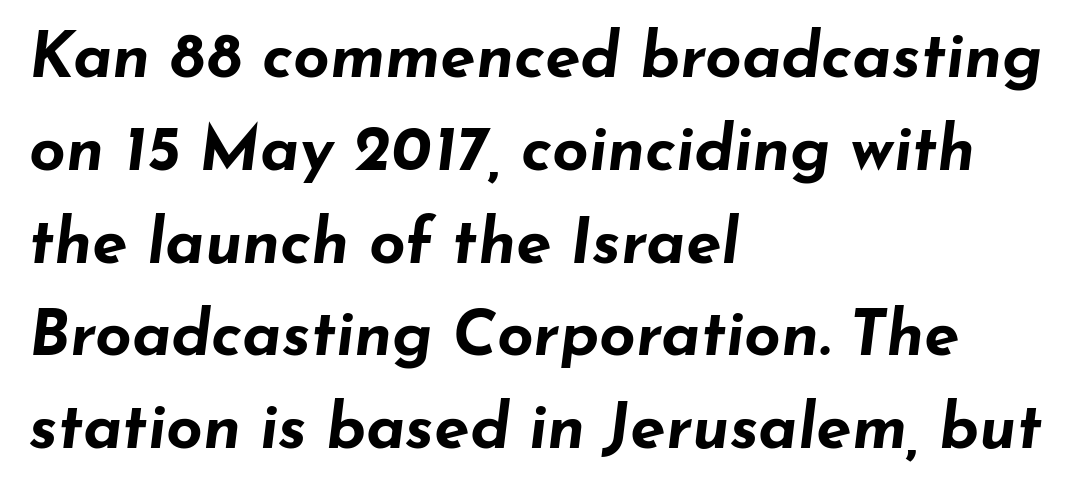
The image shows 64 px bold, wide type, italic (leaning right); set left-aligned, normal line spacing (1.45x), normal letter spacing, not underlined; low stroke contrast and a small x-height.
